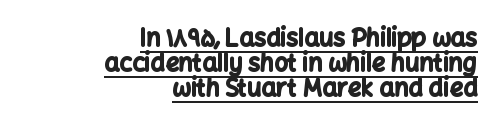
{"italic": "no", "bold": "yes", "underline": "yes", "align": "right", "line_spacing": "tight", "line_spacing_ratio": 1.05, "letter_spacing": "normal", "letter_spacing_em": 0.0, "glyph_px": 24}
